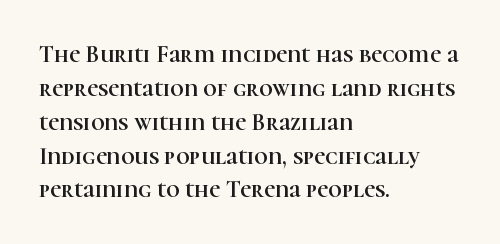
{"italic": "no", "underline": "no", "align": "left", "line_spacing": "normal", "line_spacing_ratio": 1.41, "letter_spacing": "normal", "letter_spacing_em": 0.0, "glyph_px": 24}
